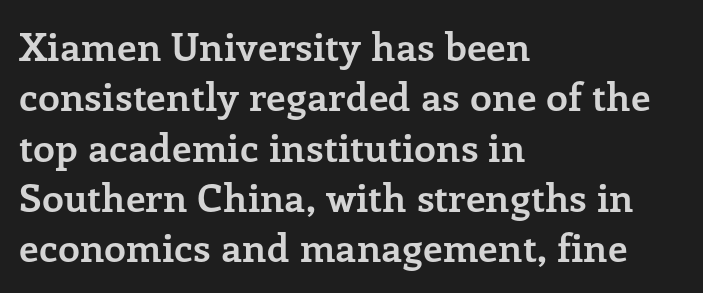
{"serif": "yes", "italic": "no", "bold": "yes", "weight": "semibold", "width": "normal", "stroke_contrast": "low", "x_height": "medium", "monospaced": "no", "underline": "no", "align": "left", "line_spacing": "normal", "line_spacing_ratio": 1.29, "letter_spacing": "normal", "letter_spacing_em": 0.0, "glyph_px": 39}
